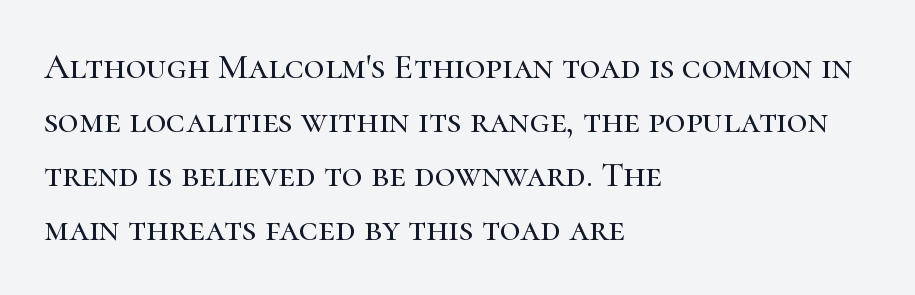
Each letter's strokes conclude with small projecting serifs. What's the leading like? Ordinary, nothing unusual. The paragraph shown leans on its left margin. This sample uses plain, unmodified letter spacing. Just letters on the line, the space beneath them empty.
